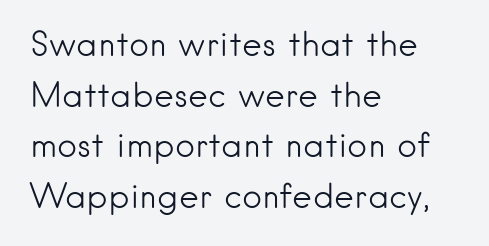
The image shows 34 px light sans-serif type, upright; set left-aligned, normal line spacing (1.49x), normal letter spacing, not underlined; low stroke contrast and a small x-height.
